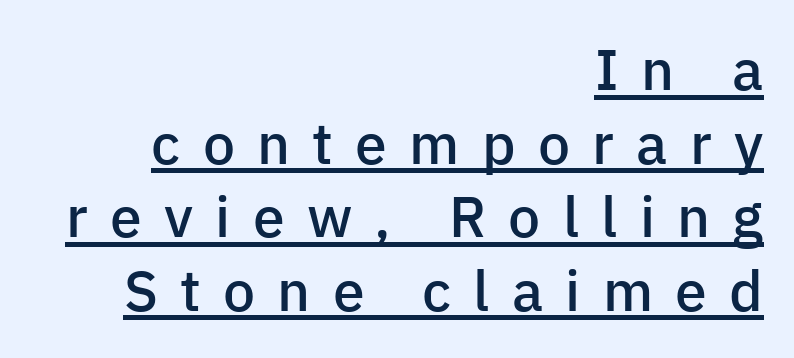
Q: Is the text bold? A: Semi-bold.
Q: Is the text italic (slanted)? A: No, it is upright.
Q: Is the typeface a serif or a sans-serif typeface? A: Sans-serif.
Q: Is the text underlined? A: Yes.
Q: How is the paragraph aligned? A: Right-aligned.
Q: Is the spacing between letters normal or unusually wide? A: Unusually wide.
Q: Is the spacing between lines tight, normal or loose? A: Normal.
Q: Width (condensed, normal, or wide)? A: Normal.
Q: Stroke contrast? A: Low.
Q: x-height? A: Medium.
Q: Monospaced? A: No.
